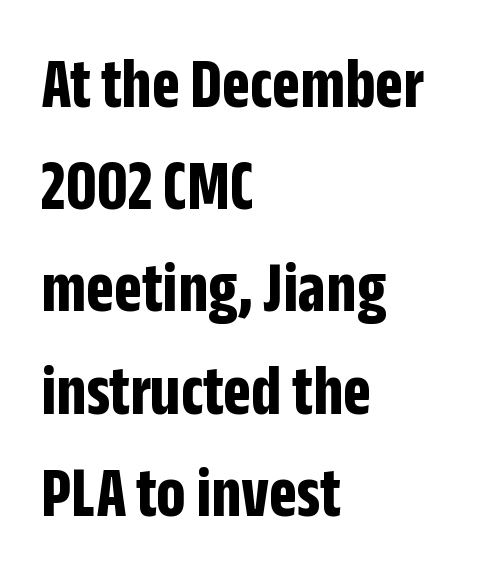
The image shows 73 px bold, condensed sans-serif type, upright; set left-aligned, normal line spacing (1.4x), normal letter spacing, not underlined; low stroke contrast and a large x-height.
